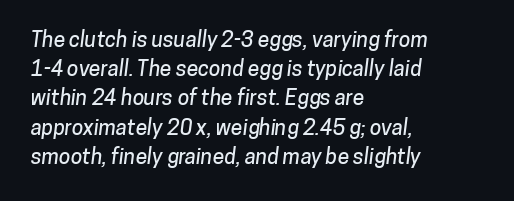
{"underline": "no", "align": "left", "line_spacing": "normal", "line_spacing_ratio": 1.39, "letter_spacing": "normal", "letter_spacing_em": 0.0, "glyph_px": 21}
